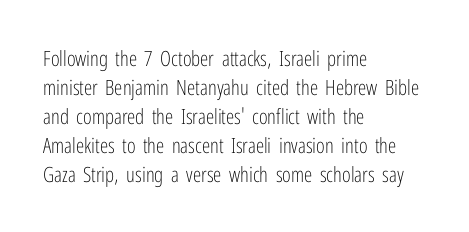
The image shows 21 px text type, upright; set left-aligned, normal line spacing (1.38x), normal letter spacing, not underlined.
